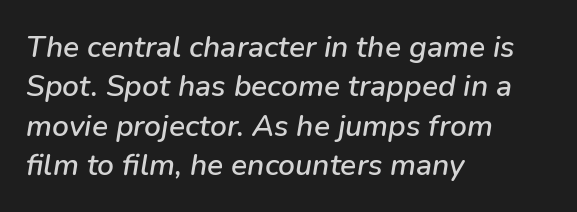
The image shows 30 px text type, italic (leaning right); set left-aligned, normal line spacing (1.31x), normal letter spacing, not underlined; low stroke contrast and a medium x-height.
